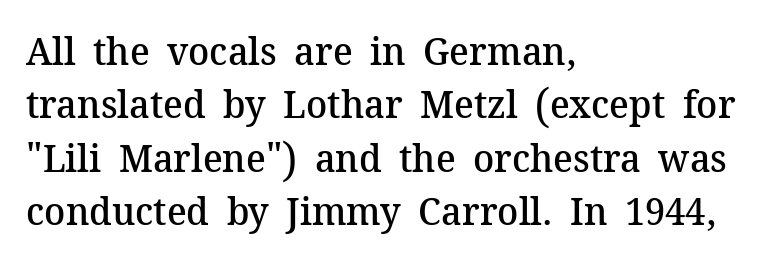
The image shows 39 px semibold serif type, upright; set left-aligned, normal line spacing (1.37x), normal letter spacing, not underlined; medium stroke contrast and a medium x-height.
